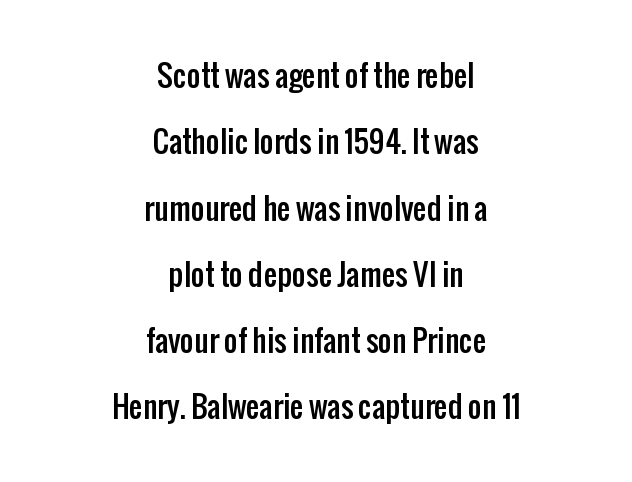
The image shows 30 px condensed sans-serif type, upright; set centered, loose line spacing (2.21x), normal letter spacing, not underlined; low stroke contrast and a medium x-height.
